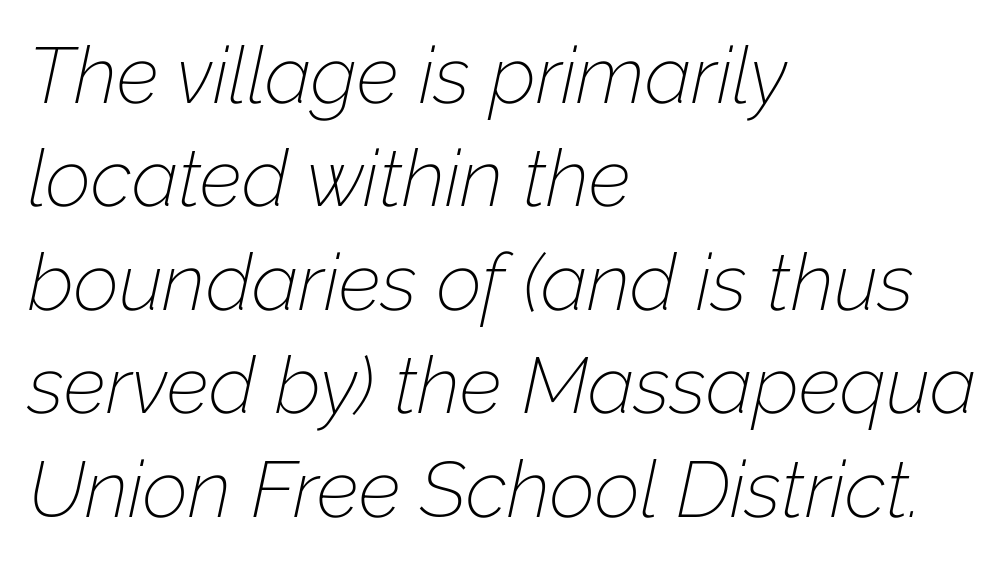
{"italic": "yes", "lean": "right", "slant_degrees": 12, "bold": "no", "weight": "thin", "width": "normal", "stroke_contrast": "low", "x_height": "medium", "monospaced": "no", "underline": "no", "align": "left", "line_spacing": "normal", "line_spacing_ratio": 1.31, "letter_spacing": "normal", "letter_spacing_em": 0.0, "glyph_px": 79}
